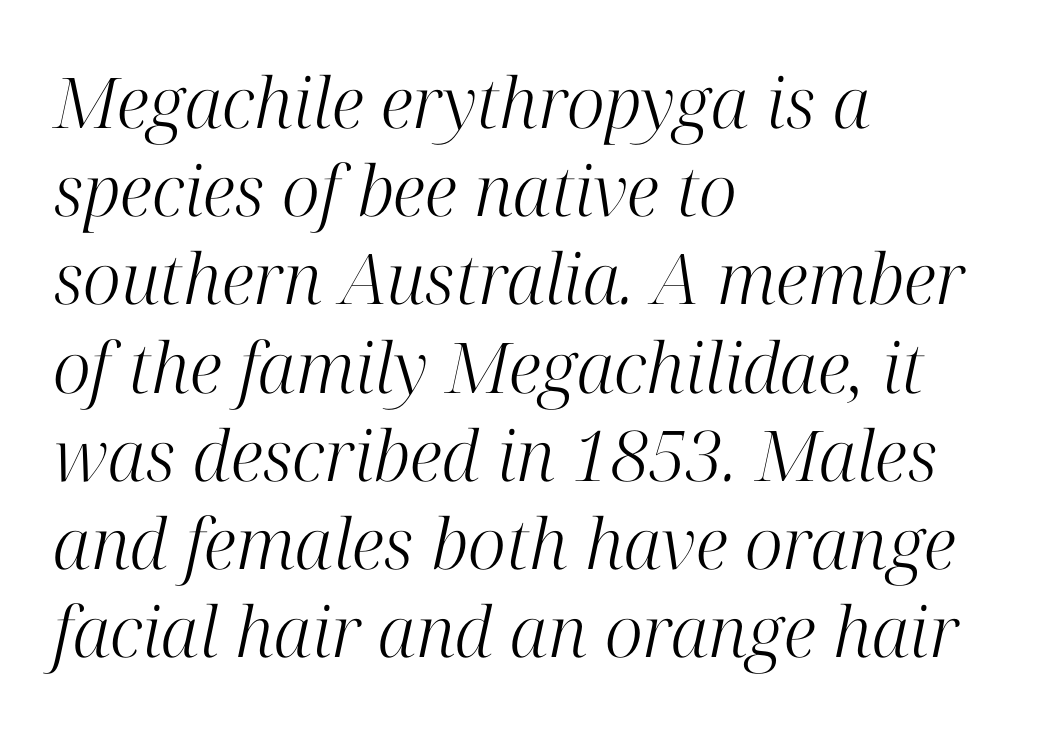
Q: Is the text bold? A: No.
Q: Is the text italic (slanted)? A: Yes, it leans right by about 12 degrees.
Q: Is the typeface a serif or a sans-serif typeface? A: Serif.
Q: Is the text underlined? A: No.
Q: How is the paragraph aligned? A: Left-aligned.
Q: Is the spacing between letters normal or unusually wide? A: Normal.
Q: Is the spacing between lines tight, normal or loose? A: Normal.
Q: Width (condensed, normal, or wide)? A: Normal.
Q: Stroke contrast? A: High.
Q: x-height? A: Medium.
Q: Monospaced? A: No.
